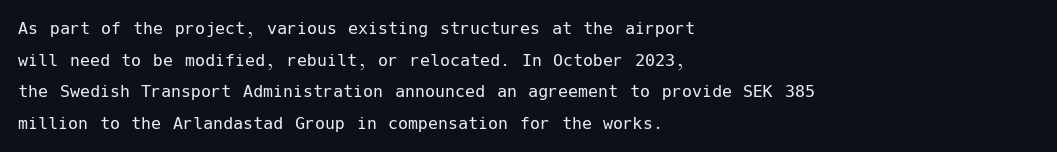
{"italic": "no", "bold": "no", "underline": "no", "align": "left", "line_spacing": "normal", "line_spacing_ratio": 1.58, "letter_spacing": "normal", "letter_spacing_em": 0.0, "glyph_px": 20}
